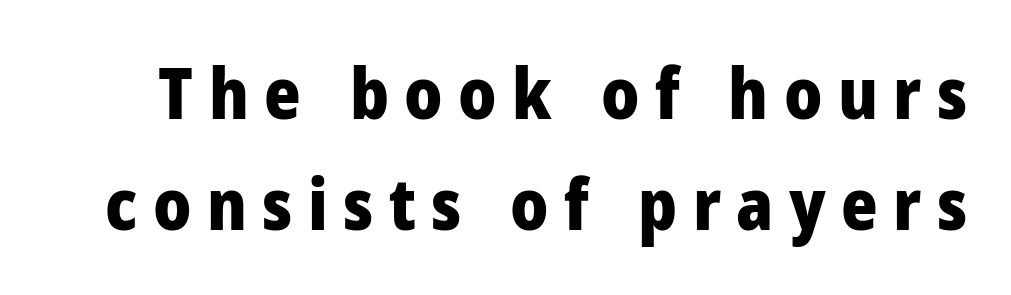
The image shows 70 px heavy sans-serif type, upright; set normal line spacing (1.58x), unusually wide letter spacing (+0.22 em), not underlined; low stroke contrast and a medium x-height.
